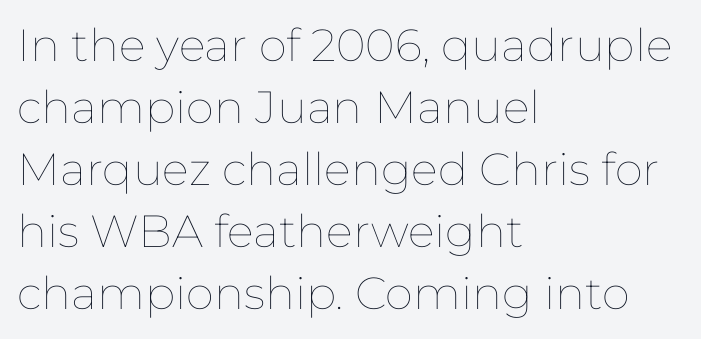
{"italic": "no", "bold": "no", "weight": "thin", "width": "normal", "stroke_contrast": "low", "x_height": "medium", "monospaced": "no", "underline": "no", "align": "left", "line_spacing": "normal", "line_spacing_ratio": 1.38, "letter_spacing": "normal", "letter_spacing_em": 0.0, "glyph_px": 45}
